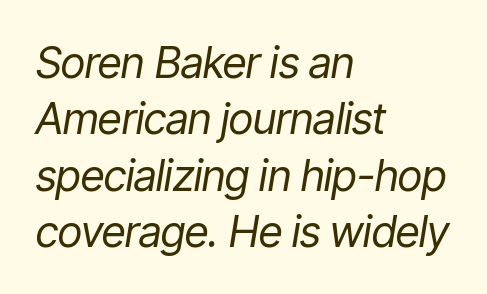
Q: Is the text bold? A: No.
Q: Is the text italic (slanted)? A: Yes, it leans right by about 9 degrees.
Q: Is the text underlined? A: No.
Q: How is the paragraph aligned? A: Left-aligned.
Q: Is the spacing between letters normal or unusually wide? A: Normal.
Q: Is the spacing between lines tight, normal or loose? A: Normal.
Q: Width (condensed, normal, or wide)? A: Condensed.
Q: Stroke contrast? A: Low.
Q: x-height? A: Medium.
Q: Monospaced? A: No.
